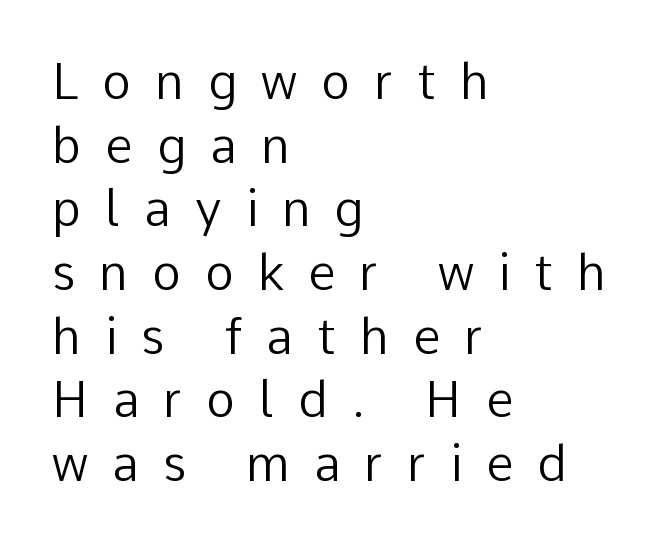
{"serif": "no", "italic": "no", "bold": "no", "weight": "regular", "width": "normal", "stroke_contrast": "low", "x_height": "medium", "monospaced": "no", "underline": "no", "align": "left", "line_spacing": "normal", "line_spacing_ratio": 1.3, "letter_spacing": "wide", "letter_spacing_em": 0.49, "glyph_px": 49}
